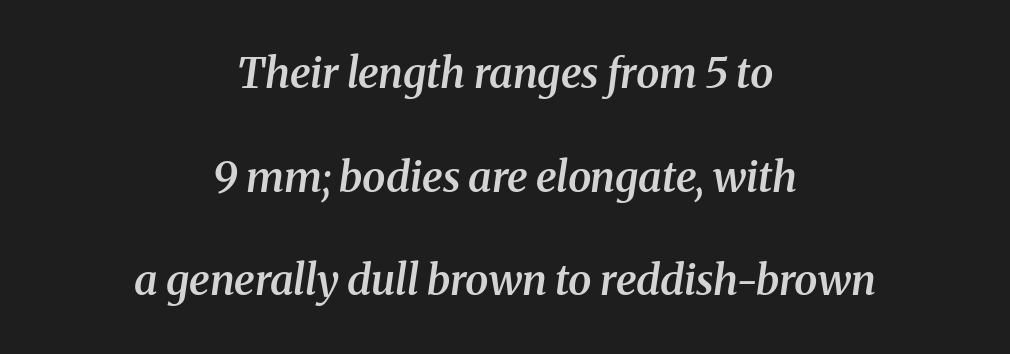
The image shows 42 px semibold serif type, italic (leaning right); set centered, loose line spacing (2.47x), normal letter spacing, not underlined; medium stroke contrast and a medium x-height.
